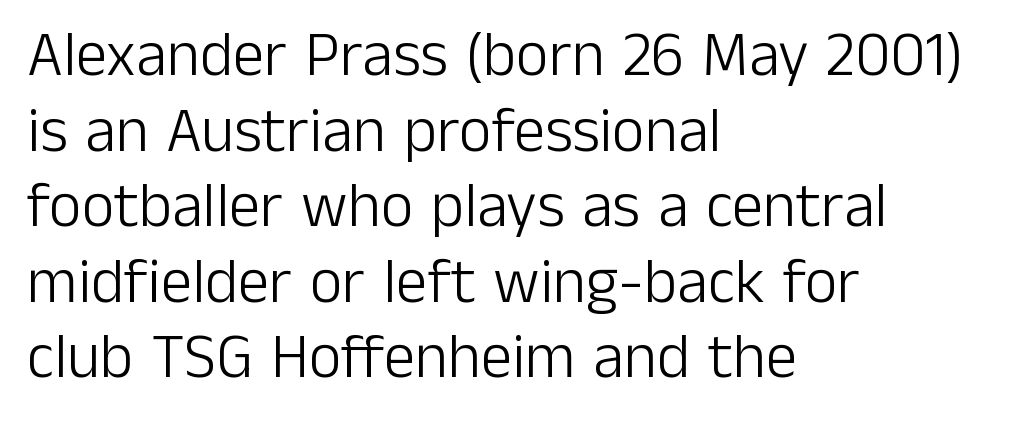
Stems here are at most as thick as an everyday book face. The letterforms sit shoulder to shoulder at normal distance. Ordinary non-slanted type is in use. Where is the straight margin? On the left. You could not count columns in this text — the font is proportionally spaced.
